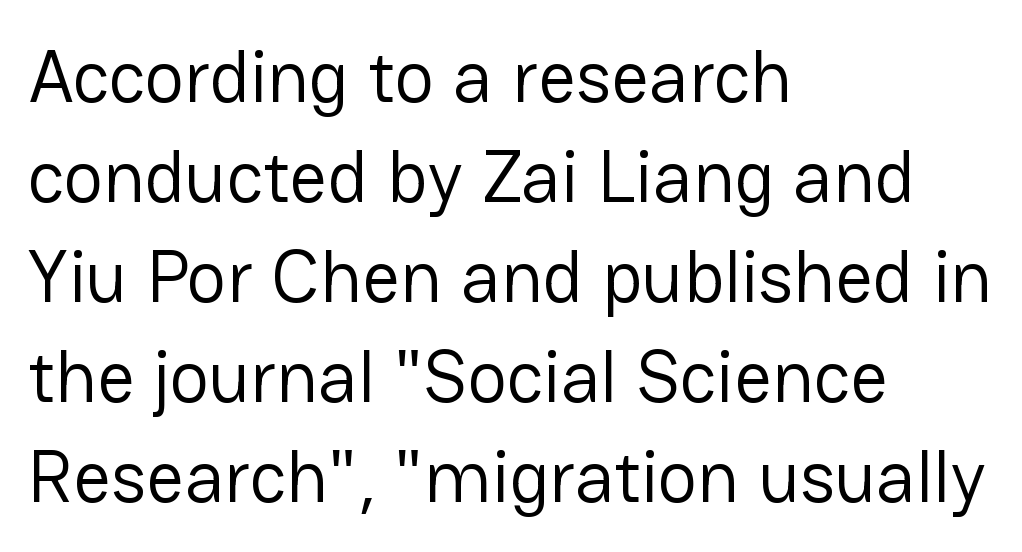
Q: Is the text bold? A: No.
Q: Is the text italic (slanted)? A: No, it is upright.
Q: Is the typeface a serif or a sans-serif typeface? A: Sans-serif.
Q: Is the text underlined? A: No.
Q: How is the paragraph aligned? A: Left-aligned.
Q: Is the spacing between letters normal or unusually wide? A: Normal.
Q: Is the spacing between lines tight, normal or loose? A: Normal.
Q: Width (condensed, normal, or wide)? A: Normal.
Q: Stroke contrast? A: Low.
Q: x-height? A: Medium.
Q: Monospaced? A: No.
